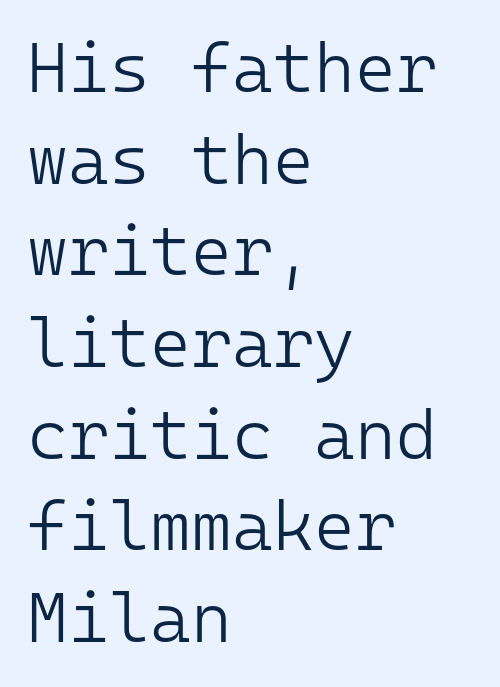
{"serif": "no", "italic": "no", "bold": "no", "weight": "light", "width": "normal", "stroke_contrast": "low", "x_height": "medium", "monospaced": "yes", "underline": "no", "align": "left", "line_spacing": "normal", "line_spacing_ratio": 1.31, "letter_spacing": "normal", "letter_spacing_em": 0.0, "glyph_px": 70}
